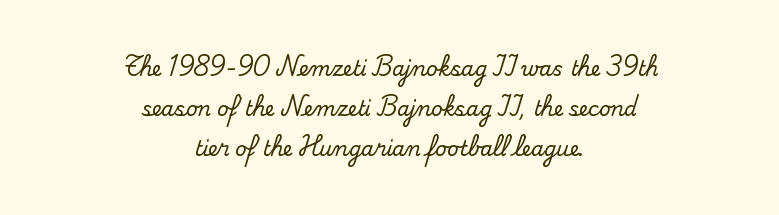
{"underline": "no", "align": "center", "line_spacing": "loose", "line_spacing_ratio": 2.01, "letter_spacing": "normal", "letter_spacing_em": 0.0, "glyph_px": 20}
